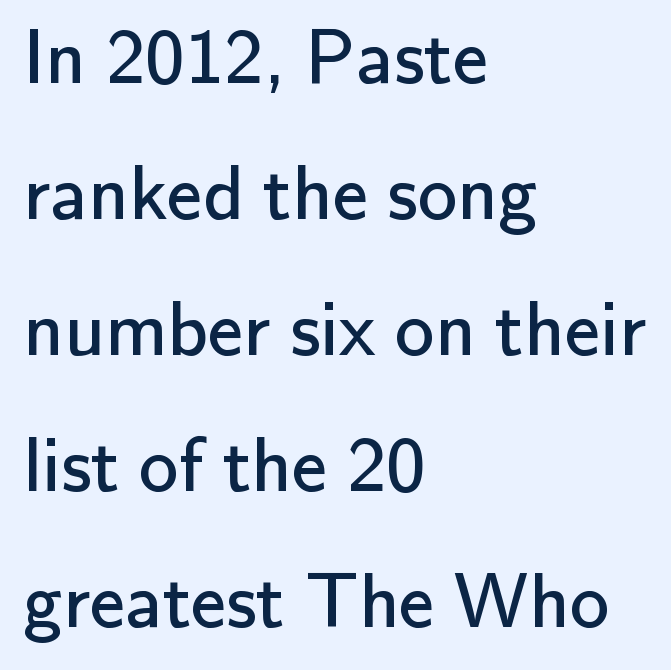
{"serif": "no", "italic": "no", "bold": "no", "weight": "regular", "width": "normal", "stroke_contrast": "low", "x_height": "small", "monospaced": "no", "underline": "no", "align": "left", "line_spacing_ratio": 1.72, "letter_spacing": "normal", "letter_spacing_em": 0.0, "glyph_px": 79}
